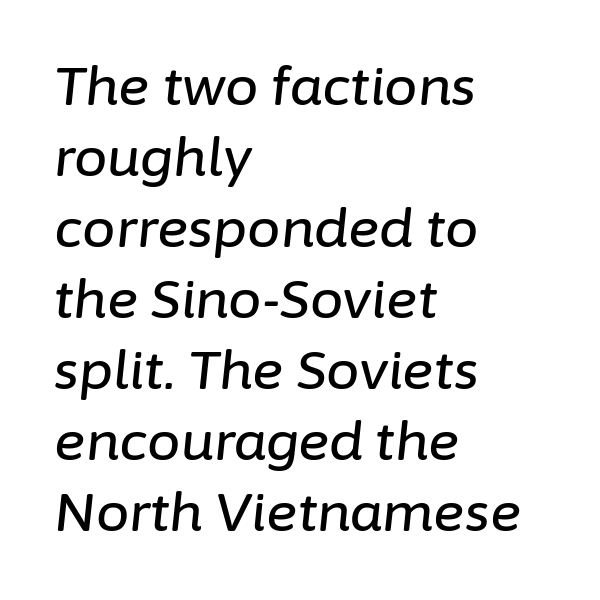
Q: Is the text italic (slanted)? A: Yes, it leans right by about 6 degrees.
Q: Is the text underlined? A: No.
Q: How is the paragraph aligned? A: Left-aligned.
Q: Is the spacing between letters normal or unusually wide? A: Normal.
Q: Is the spacing between lines tight, normal or loose? A: Normal.
Q: Width (condensed, normal, or wide)? A: Normal.
Q: Stroke contrast? A: Low.
Q: x-height? A: Medium.
Q: Monospaced? A: No.
